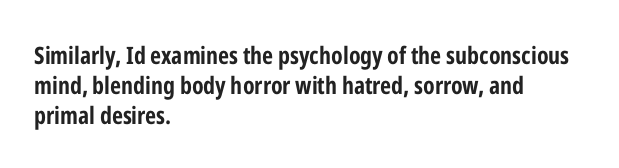
Q: Is the text bold? A: Yes.
Q: Is the text italic (slanted)? A: No, it is upright.
Q: Is the text underlined? A: No.
Q: How is the paragraph aligned? A: Left-aligned.
Q: Is the spacing between letters normal or unusually wide? A: Normal.
Q: Is the spacing between lines tight, normal or loose? A: Normal.
